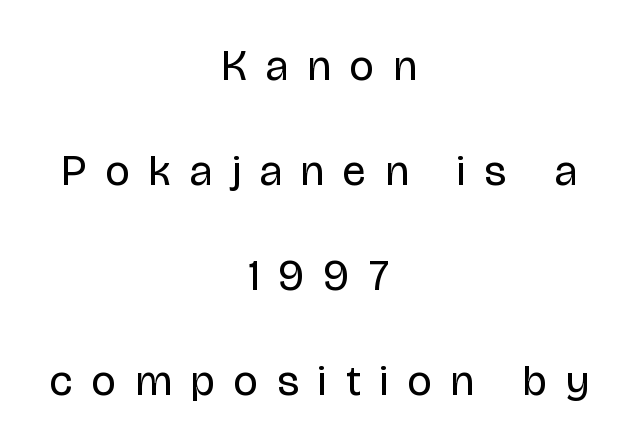
{"serif": "no", "italic": "no", "bold": "no", "weight": "regular", "width": "condensed", "stroke_contrast": "low", "x_height": "large", "monospaced": "no", "underline": "no", "align": "center", "line_spacing": "loose", "line_spacing_ratio": 2.44, "letter_spacing": "wide", "letter_spacing_em": 0.46, "glyph_px": 43}
